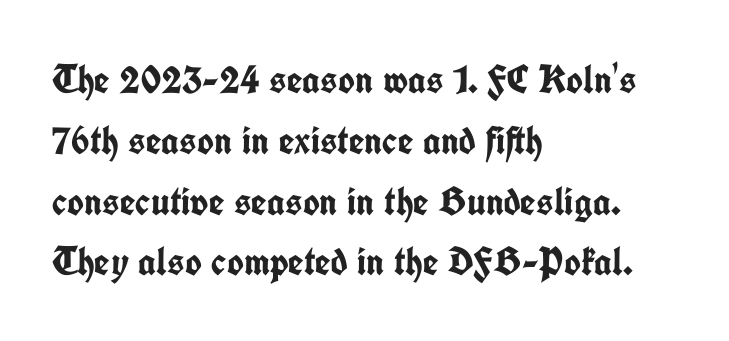
{"serif": "no", "italic": "no", "bold": "yes", "weight": "semibold", "width": "condensed", "stroke_contrast": "low", "x_height": "medium", "monospaced": "no", "underline": "no", "align": "left", "line_spacing": "normal", "line_spacing_ratio": 1.52, "letter_spacing": "normal", "letter_spacing_em": 0.0, "glyph_px": 40}
